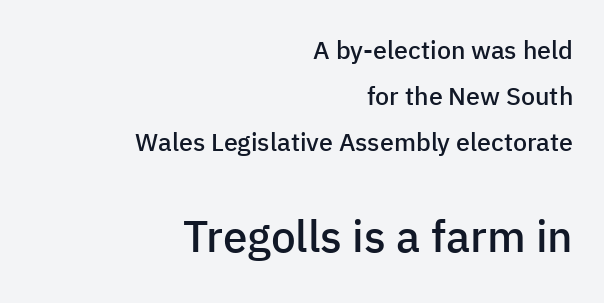
Q: Is the text bold? A: Semi-bold.
Q: Is the text italic (slanted)? A: No, it is upright.
Q: Is the typeface a serif or a sans-serif typeface? A: Sans-serif.
Q: Is the text underlined? A: No.
Q: How is the paragraph aligned? A: Right-aligned.
Q: Is the spacing between letters normal or unusually wide? A: Normal.
Q: Which block of text is set in a larger size, the first (top) or the second (bottom)? A: The second (bottom) one.
Q: Width (condensed, normal, or wide)? A: Normal.
Q: Stroke contrast? A: Low.
Q: x-height? A: Medium.
Q: Monospaced? A: No.
